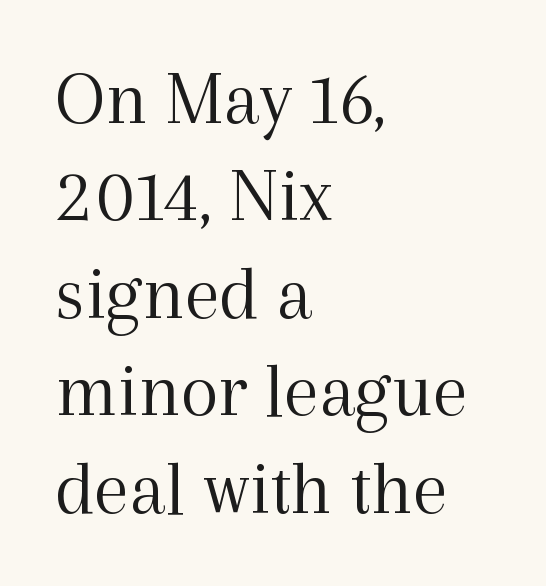
{"serif": "yes", "italic": "no", "bold": "no", "weight": "light", "width": "normal", "x_height": "medium", "monospaced": "no", "underline": "no", "align": "left", "line_spacing": "normal", "line_spacing_ratio": 1.25, "letter_spacing": "normal", "letter_spacing_em": 0.0, "glyph_px": 78}
